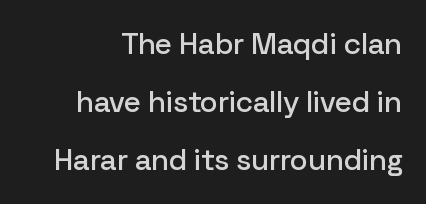
{"serif": "no", "italic": "no", "width": "normal", "stroke_contrast": "low", "x_height": "medium", "monospaced": "no", "underline": "no", "line_spacing": "loose", "line_spacing_ratio": 1.94, "letter_spacing": "normal", "letter_spacing_em": 0.0, "glyph_px": 30}
